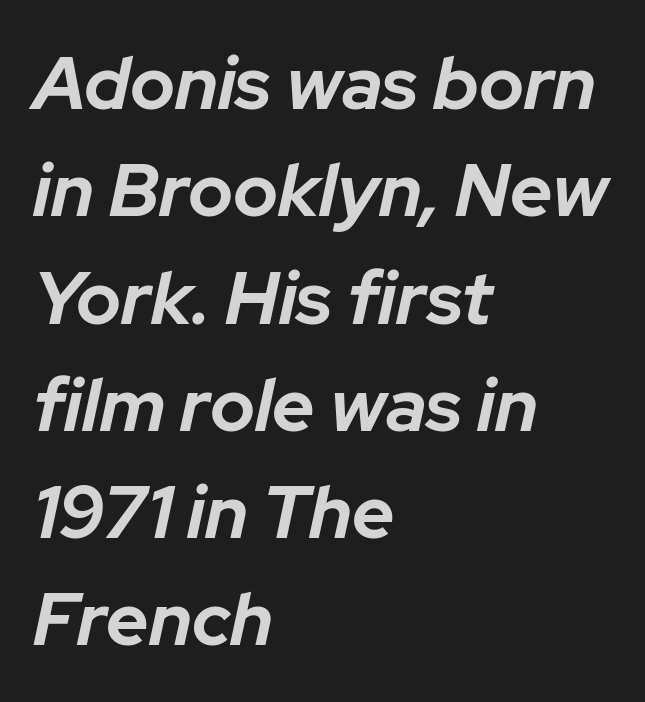
{"italic": "yes", "lean": "right", "slant_degrees": 12, "bold": "yes", "weight": "bold", "width": "normal", "stroke_contrast": "low", "x_height": "medium", "monospaced": "no", "underline": "no", "align": "left", "line_spacing": "normal", "line_spacing_ratio": 1.45, "letter_spacing": "normal", "letter_spacing_em": 0.0, "glyph_px": 74}
